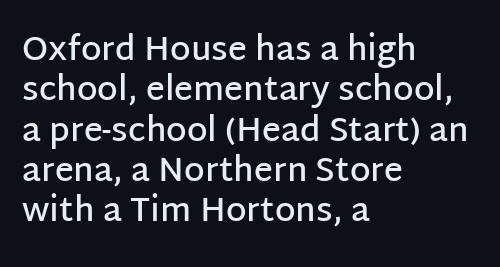
The letters sit at their default tracking, neither squeezed nor spread. Posture: vertical. A clean baseline with only descenders dipping below it. Nope, no serifs anywhere on these letters. A typesetter would call this proportional, since set widths differ per character.
